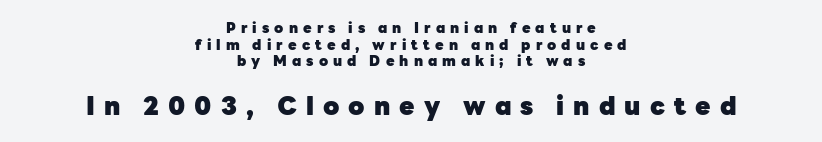
Each line is balanced around a shared central axis. The passage shown begins with its smaller block and ends with its larger one. This is heavy type, rendered in bold. Letter spacing: wide.
